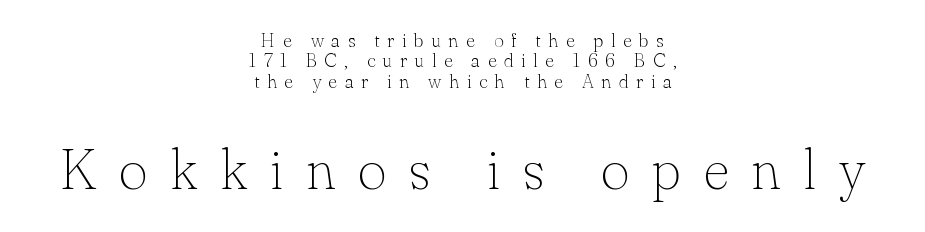
The image shows 56 px thin serif type, upright; set centered, tight line spacing (1.07x), unusually wide letter spacing (+0.4 em), not underlined; the second (bottom) block is 2.95x larger; low stroke contrast and a small x-height.
